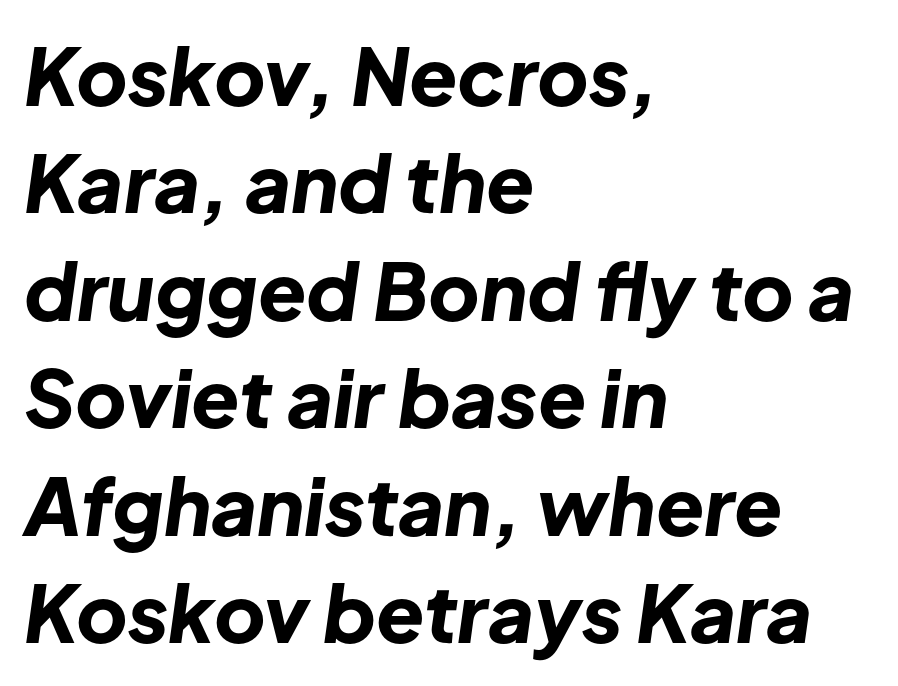
{"italic": "yes", "lean": "right", "slant_degrees": 8, "bold": "yes", "weight": "bold", "width": "normal", "stroke_contrast": "low", "x_height": "medium", "monospaced": "no", "underline": "no", "align": "left", "line_spacing": "normal", "line_spacing_ratio": 1.36, "letter_spacing": "normal", "letter_spacing_em": 0.0, "glyph_px": 79}
